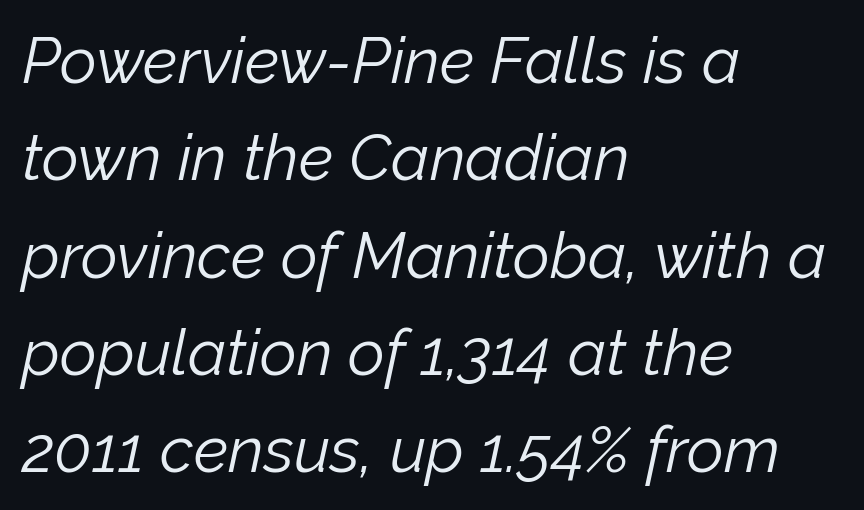
Q: Is the text bold? A: No.
Q: Is the text italic (slanted)? A: Yes, it leans right by about 12 degrees.
Q: Is the text underlined? A: No.
Q: How is the paragraph aligned? A: Left-aligned.
Q: Is the spacing between letters normal or unusually wide? A: Normal.
Q: Is the spacing between lines tight, normal or loose? A: Normal.
Q: Width (condensed, normal, or wide)? A: Normal.
Q: Stroke contrast? A: Low.
Q: x-height? A: Medium.
Q: Monospaced? A: No.
